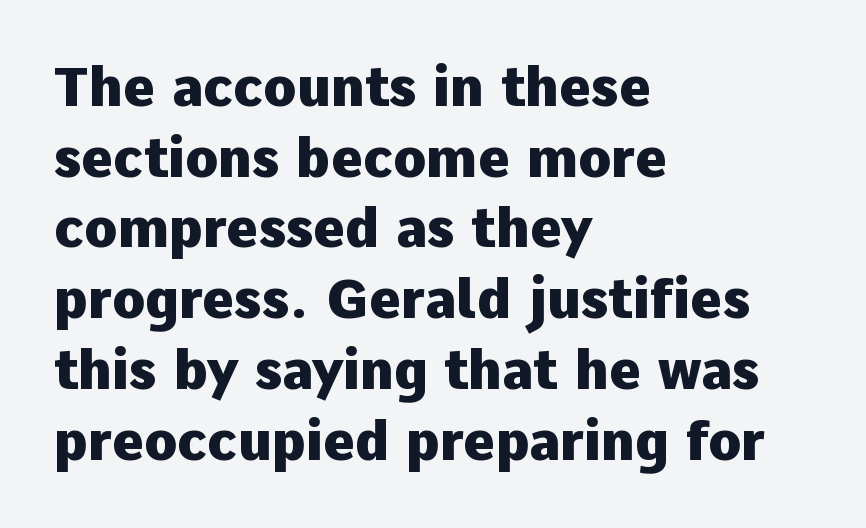
The image shows 54 px heavy sans-serif type, upright; set left-aligned, normal line spacing (1.31x), normal letter spacing, not underlined; low stroke contrast and a medium x-height.
